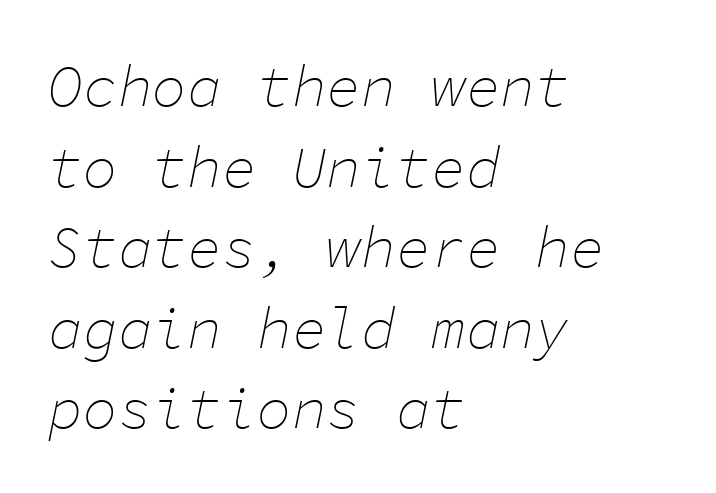
Visually the block forms a straight wall on the left and a jagged coastline on the right. Bold? No — there's no thickening of the strokes. The face used here is monospaced, like something from a code editor. Notice how the stems are inclined rather than vertical — that's the hallmark of italics. Words float on clear page, feet unadorned.
